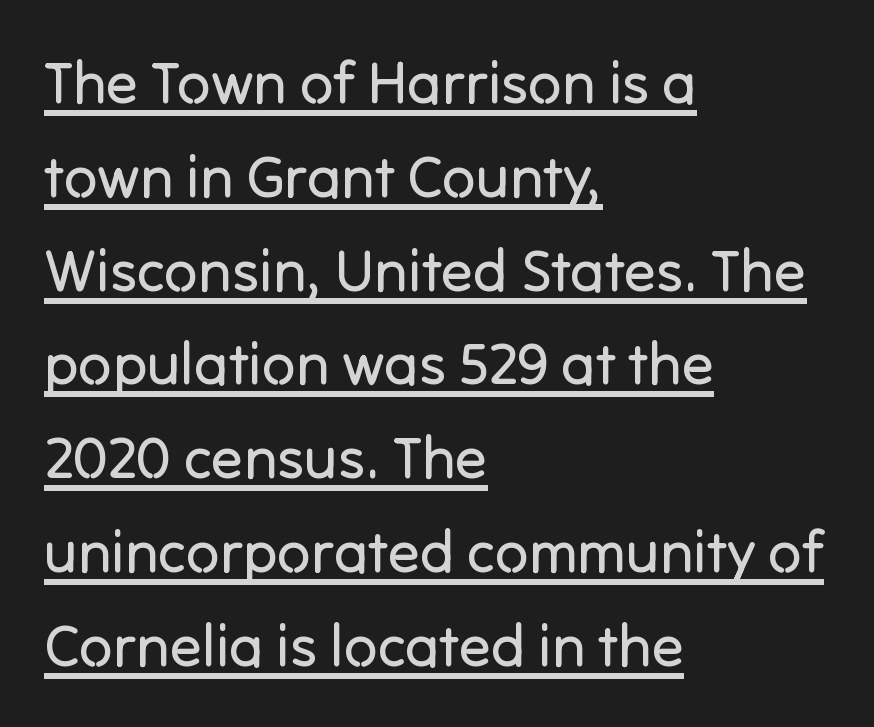
Check where the strokes stop: nothing finishes them off — pure sans. Interline gaps are of average width in this sample. Does a line run under the words? Yes, clearly. No extra tracking has been applied to these lines. Upright lettering throughout.
